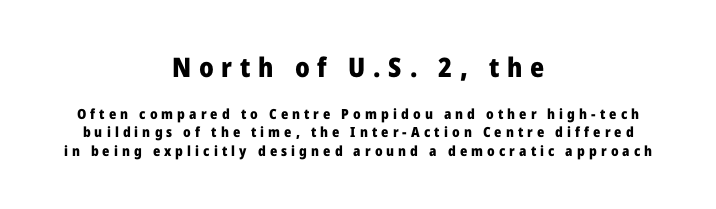
The image shows 27 px bold type, upright; set centered, normal line spacing (1.29x), unusually wide letter spacing (+0.29 em), not underlined; the first (top) block is 1.93x larger.
